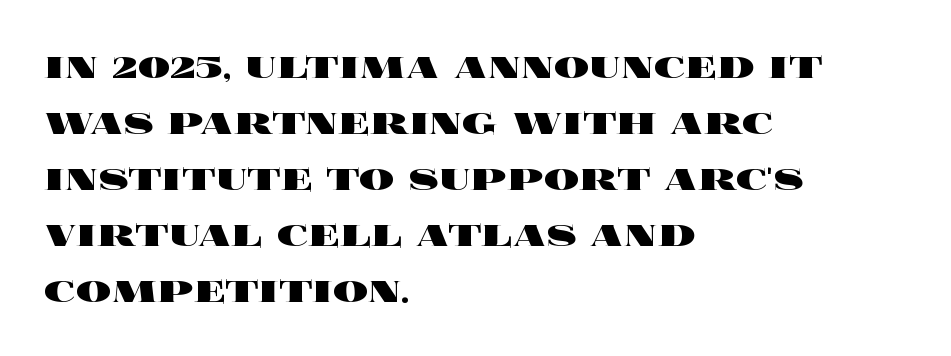
The type is set solid horizontally, with unmodified tracking. Nobody drew a line under any word here. Italic? Not at all — the glyphs are vertical. Pretty heavy lettering here — definitely bold.
